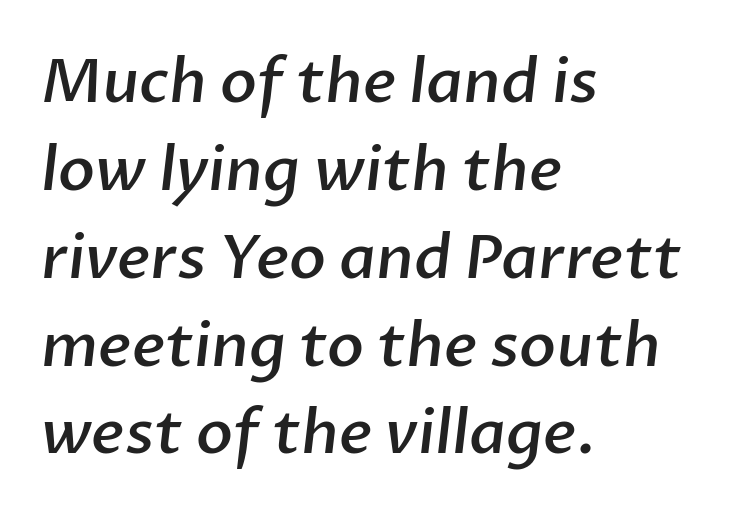
{"serif": "no", "bold": "semi", "weight": "semibold", "width": "normal", "stroke_contrast": "low", "x_height": "medium", "monospaced": "no", "underline": "no", "align": "left", "line_spacing": "normal", "line_spacing_ratio": 1.44, "letter_spacing": "normal", "letter_spacing_em": 0.0, "glyph_px": 61}
